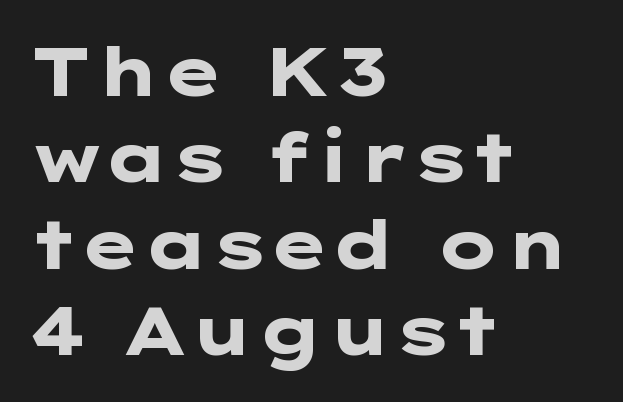
The image shows 67 px heavy, wide sans-serif type, upright; set left-aligned, normal line spacing (1.29x), normal letter spacing, not underlined; low stroke contrast and a medium x-height.
